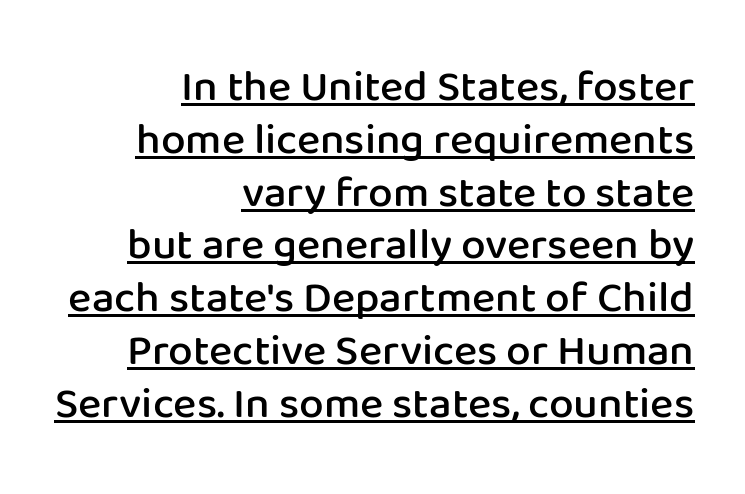
The image shows 44 px semibold sans-serif type, upright; set right-aligned, line spacing 1.2x, normal letter spacing, underlined; low stroke contrast and a medium x-height.
